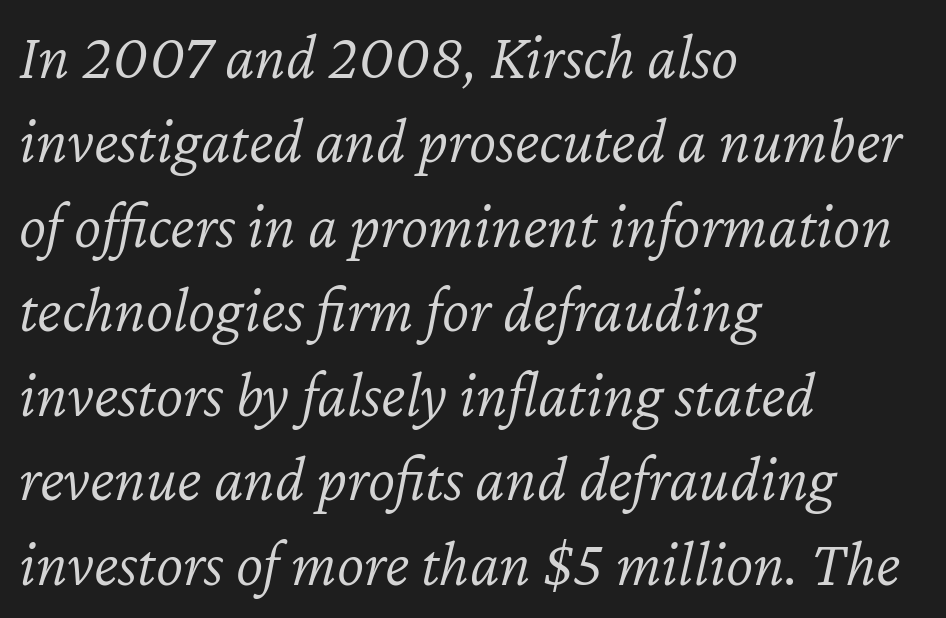
Honestly, the row spacing looks completely unremarkable. Looks like regular typesetting: each glyph gets only the width it needs. Yep, that's italic — everything's leaning. Typeset ragged right — the left edge is the straight one. The characters are drawn with everyday or finer stroke widths. The string is rendered with underlining switched off.
